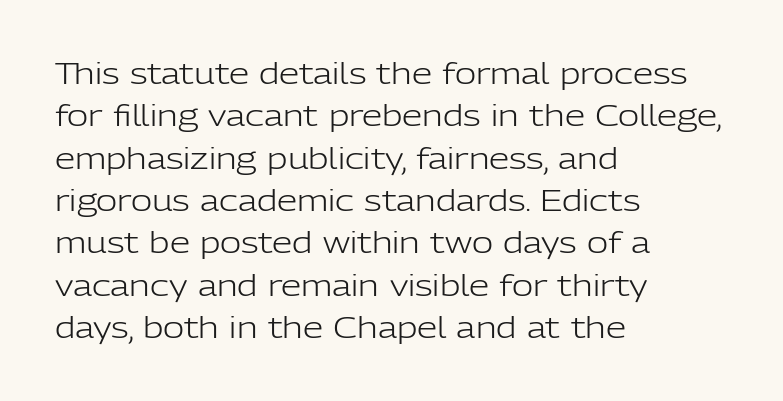
The image shows 29 px light sans-serif type, upright; set left-aligned, normal line spacing (1.46x), normal letter spacing, not underlined; low stroke contrast and a medium x-height.
